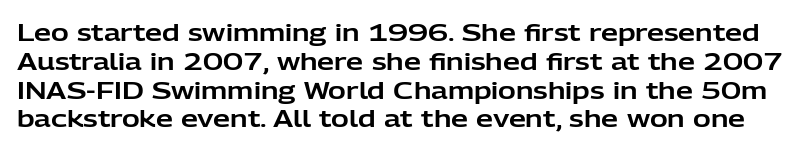
Unmarked baselines from the first word to the last. You could call the tracking neutral — neither tight nor loose. The letters stand straight up with perfectly vertical stems.
